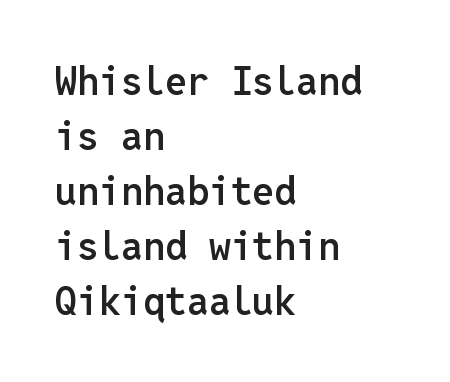
The image shows 39 px semibold sans-serif type, upright, monospaced; set left-aligned, normal line spacing (1.41x), normal letter spacing, not underlined; low stroke contrast and a medium x-height.
